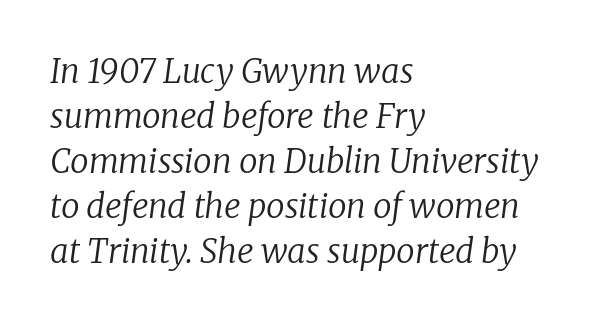
How would I describe the line gaps? Plain and ordinary. The rendering anchors every line to the left-hand side. This sample uses plain, unmodified letter spacing. In terms of letterform style, serifs are clearly present. Each letter keeps its own natural width here, so spacing adapts to shape.
